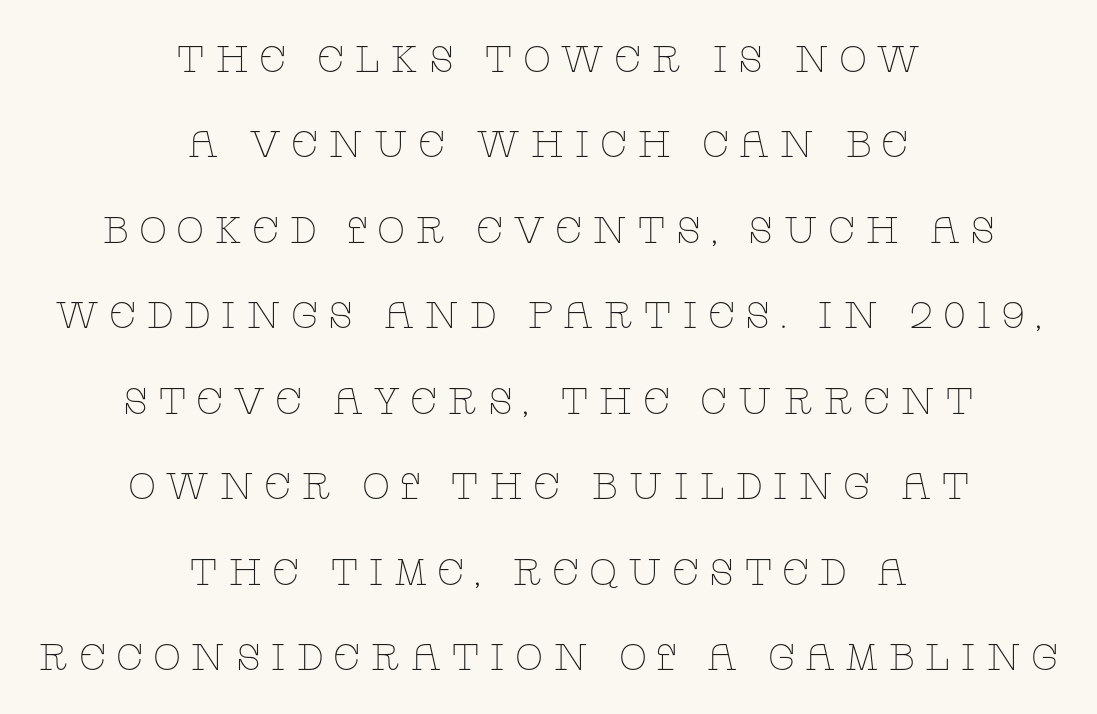
Q: Is the text bold? A: No.
Q: Is the text italic (slanted)? A: No, it is upright.
Q: Is the typeface a serif or a sans-serif typeface? A: Serif.
Q: Is the text underlined? A: No.
Q: How is the paragraph aligned? A: Centered.
Q: Is the spacing between letters normal or unusually wide? A: Unusually wide.
Q: Is the spacing between lines tight, normal or loose? A: Loose.
Q: Width (condensed, normal, or wide)? A: Wide.
Q: Stroke contrast? A: Low.
Q: x-height? A: Large.
Q: Monospaced? A: No.
